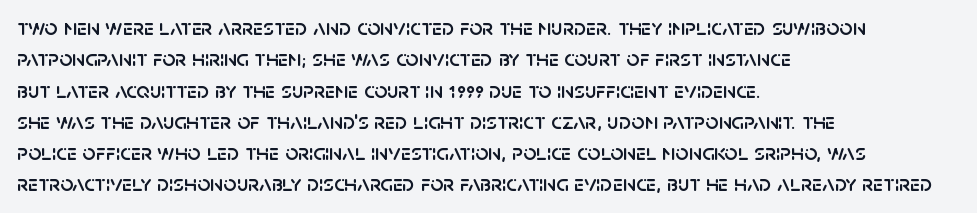
Q: Is the text italic (slanted)? A: No, it is upright.
Q: Is the text underlined? A: No.
Q: How is the paragraph aligned? A: Left-aligned.
Q: Is the spacing between letters normal or unusually wide? A: Normal.
Q: Is the spacing between lines tight, normal or loose? A: Normal.
